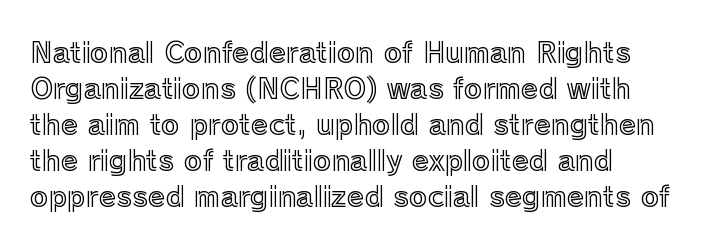
The image shows 28 px text type, upright; set left-aligned, normal line spacing (1.29x), normal letter spacing, not underlined; a medium x-height.
